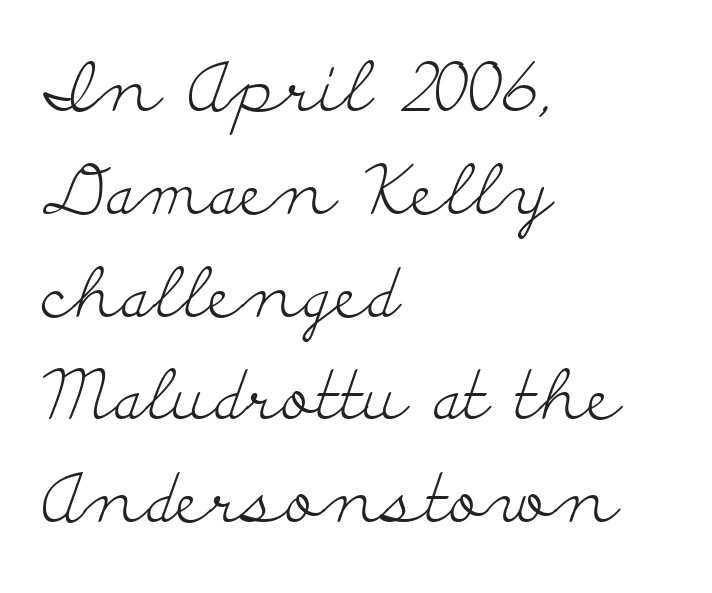
Each line starts at the same left margin while the right side varies. Note the varied advance widths — an 'i' is clearly narrower than an 'm'. The space between consecutive lines is moderate. The letterforms sit shoulder to shoulder at normal distance. Little horizontal feet cap the strokes, marking this as serif type.
